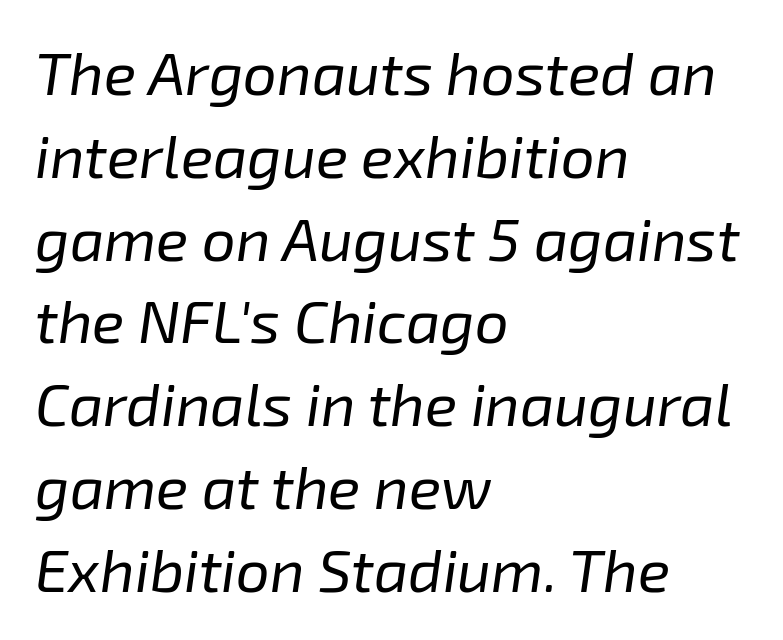
The image shows 60 px regular-weight type, italic (leaning right); set left-aligned, normal line spacing (1.38x), normal letter spacing, not underlined; low stroke contrast and a medium x-height.
